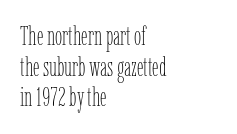
Q: Is the text bold? A: No.
Q: Is the text italic (slanted)? A: No, it is upright.
Q: Is the text underlined? A: No.
Q: How is the paragraph aligned? A: Left-aligned.
Q: Is the spacing between letters normal or unusually wide? A: Normal.
